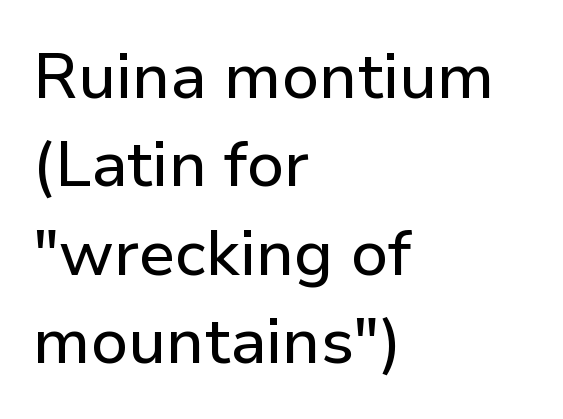
{"serif": "no", "italic": "no", "width": "normal", "stroke_contrast": "low", "x_height": "medium", "monospaced": "no", "underline": "no", "align": "left", "line_spacing": "normal", "line_spacing_ratio": 1.38, "letter_spacing": "normal", "letter_spacing_em": 0.0, "glyph_px": 64}
